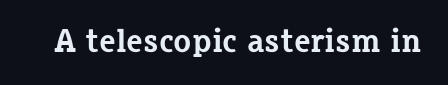
The image shows 33 px bold serif type, upright; set normal letter spacing, not underlined; low stroke contrast and a medium x-height.
